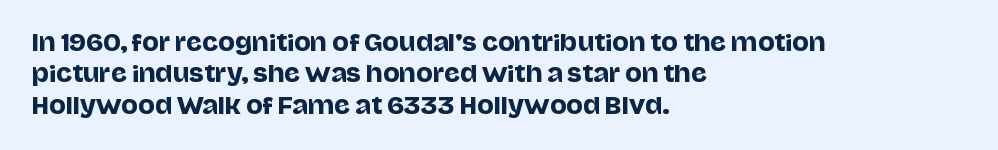
Quick note: underline off. Interline gaps are of average width in this sample. Notice how the stems are strictly vertical — no italics here. How are the letters spaced? Ordinarily, with no added tracking. The lines are quadded left.
